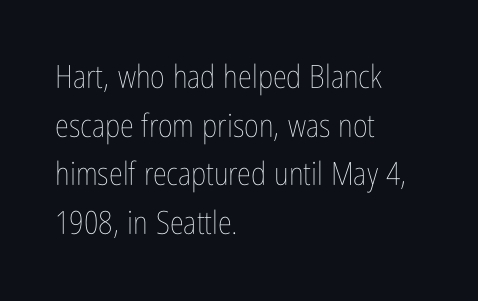
{"italic": "no", "bold": "no", "weight": "thin", "width": "condensed", "stroke_contrast": "low", "x_height": "medium", "monospaced": "no", "underline": "no", "align": "left", "line_spacing": "normal", "line_spacing_ratio": 1.52, "letter_spacing": "normal", "letter_spacing_em": 0.0, "glyph_px": 32}
